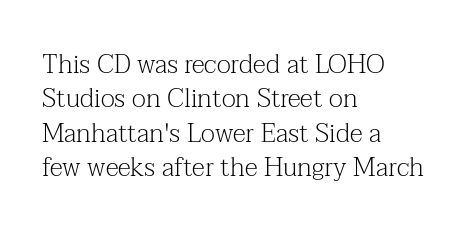
Leftover space on each line is placed entirely after the last word. Notice how the stems are strictly vertical — no italics here. The rendering uses a moderate line-height, typical for paragraphs. Underlining? Definitely not there. A light-to-regular cut is what we see here.
